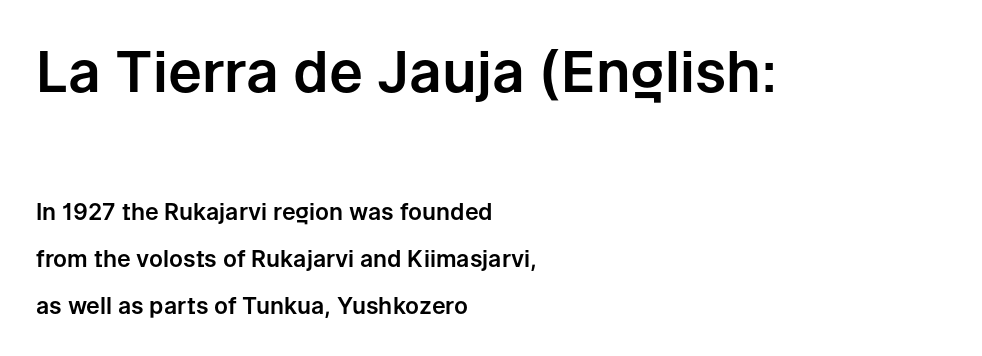
The type family on display is of the sans-serif kind. This is the regular roman posture of the typeface. Whoever set this chose breathing room over compactness in the vertical rhythm. The rag falls on the right side of this text block. This sample uses plain, unmodified letter spacing.
